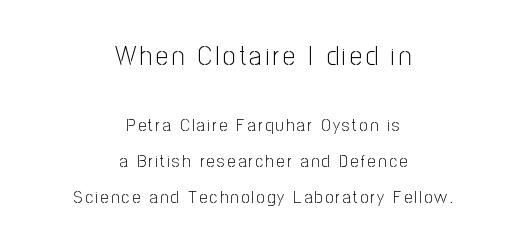
Q: Is the text bold? A: No.
Q: Is the text italic (slanted)? A: No, it is upright.
Q: Is the text underlined? A: No.
Q: How is the paragraph aligned? A: Centered.
Q: Is the spacing between lines tight, normal or loose? A: Loose.
Q: Which block of text is set in a larger size, the first (top) or the second (bottom)? A: The first (top) one.
